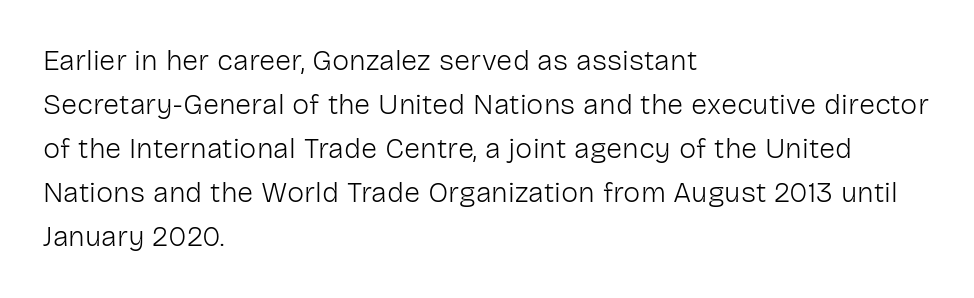
{"serif": "no", "italic": "no", "bold": "no", "weight": "light", "width": "normal", "stroke_contrast": "low", "x_height": "medium", "monospaced": "no", "underline": "no", "align": "left", "line_spacing": "normal", "line_spacing_ratio": 1.52, "letter_spacing": "normal", "letter_spacing_em": 0.0, "glyph_px": 29}
